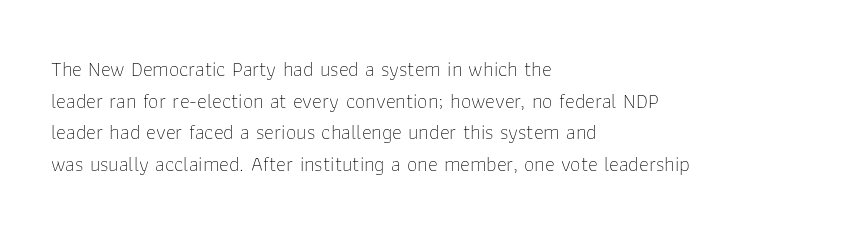
{"italic": "no", "bold": "no", "underline": "no", "align": "left", "line_spacing": "normal", "line_spacing_ratio": 1.51, "letter_spacing": "normal", "letter_spacing_em": 0.0, "glyph_px": 21}
